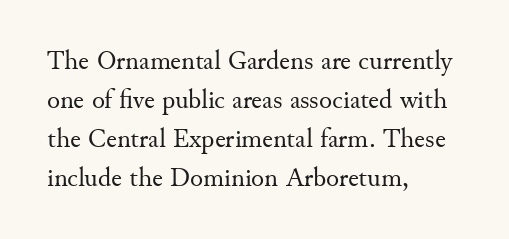
{"italic": "no", "bold": "no", "underline": "no", "align": "left", "line_spacing": "normal", "line_spacing_ratio": 1.44, "letter_spacing": "normal", "letter_spacing_em": 0.0, "glyph_px": 27}
